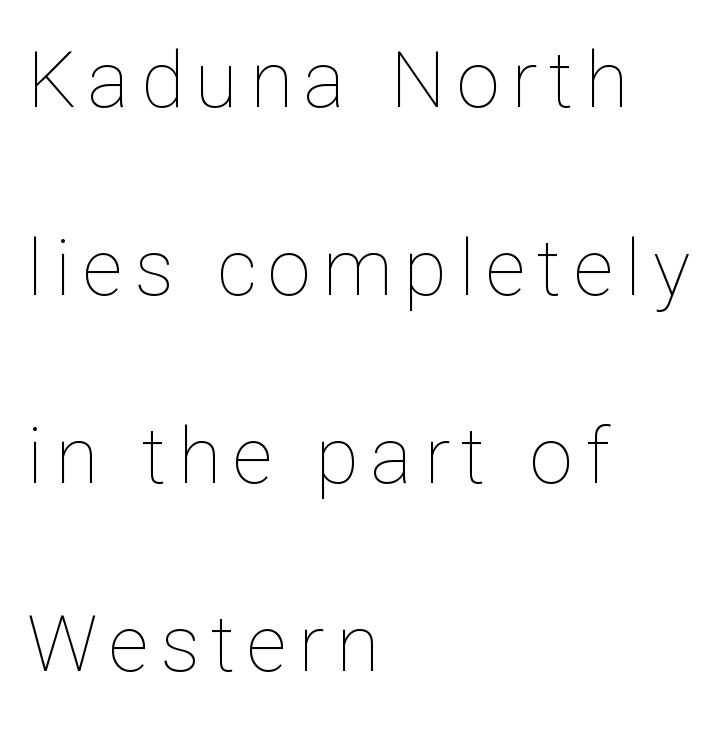
No letter is thick-stroked: the sample isn't bold. Type without underlining. Here the designer chose a conventional face with non-uniform glyph widths. Leading: increased. The text block is weighted toward the left margin, trailing off unevenly rightward.
